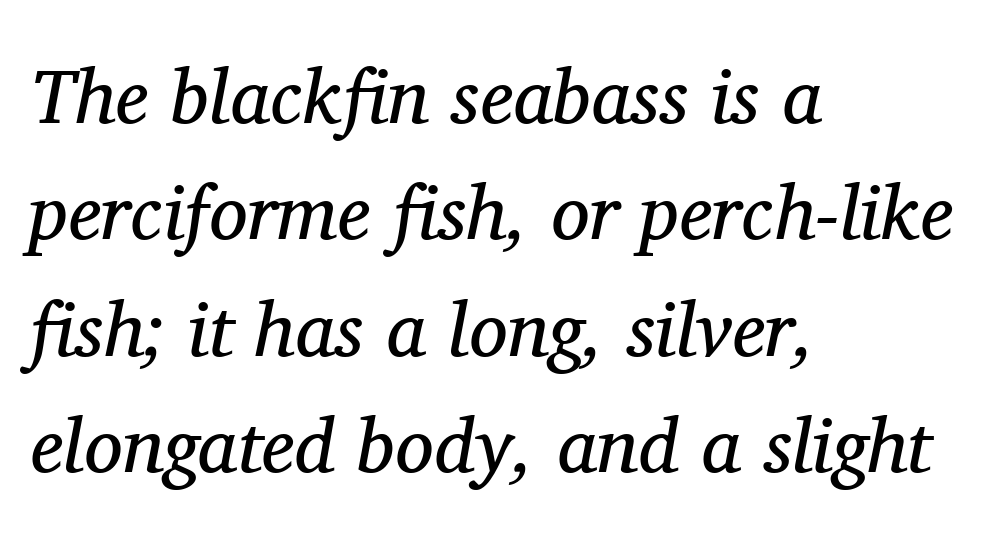
Underlining? Definitely not there. Nothing heavy about these letters — not bold at all. Vertical spacing — default. The rendering keeps characters at their native spacing. Note the varied advance widths — an 'i' is clearly narrower than an 'm'.
